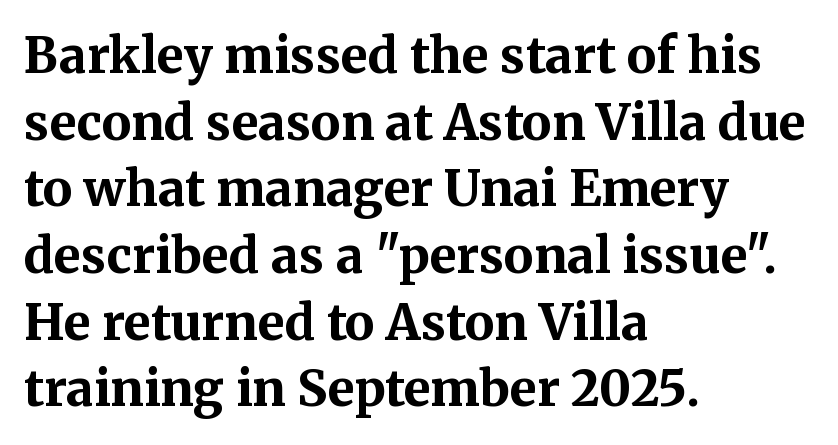
Q: Is the text bold? A: Yes.
Q: Is the text italic (slanted)? A: No, it is upright.
Q: Is the typeface a serif or a sans-serif typeface? A: Serif.
Q: Is the text underlined? A: No.
Q: How is the paragraph aligned? A: Left-aligned.
Q: Is the spacing between letters normal or unusually wide? A: Normal.
Q: Is the spacing between lines tight, normal or loose? A: Normal.
Q: Width (condensed, normal, or wide)? A: Normal.
Q: Stroke contrast? A: Medium.
Q: x-height? A: Medium.
Q: Monospaced? A: No.
